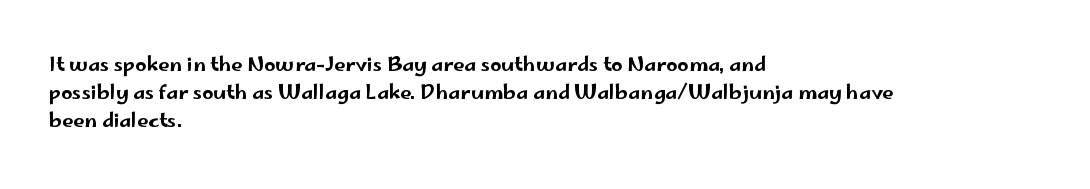
{"italic": "no", "underline": "no", "align": "left", "line_spacing": "normal", "line_spacing_ratio": 1.4, "letter_spacing": "normal", "letter_spacing_em": 0.0, "glyph_px": 20}
